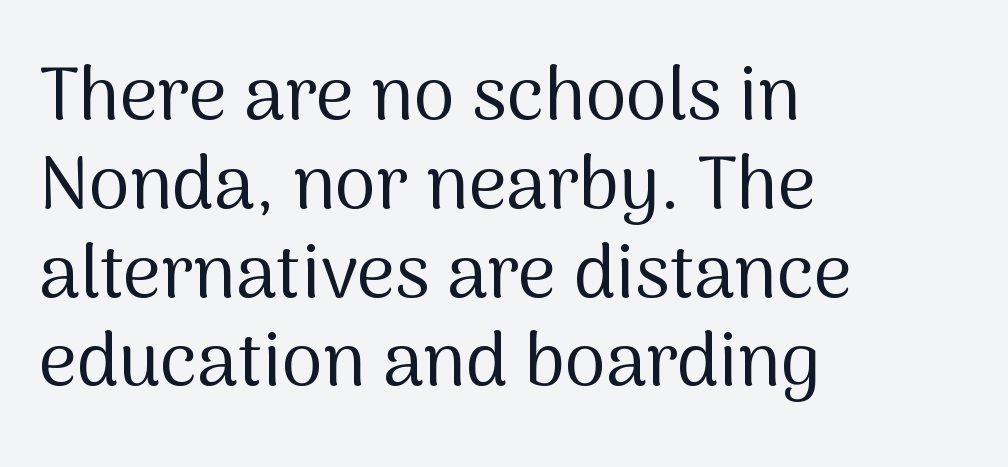
The image shows 74 px regular-weight sans-serif type, upright; set left-aligned, line spacing 1.2x, normal letter spacing, not underlined; medium stroke contrast and a medium x-height.
